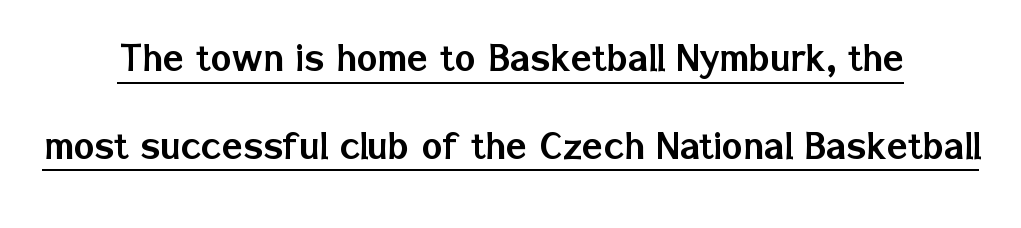
There is no visible air inserted between adjacent glyphs. Observe the absence of serifs on each vertical stroke in this sample. This sample has the flowing, uneven cadence of proportional lettering. You could fit nearly another row in the gap between these rows.
